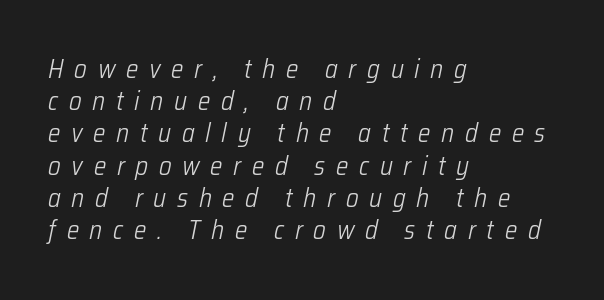
Q: Is the text bold? A: No.
Q: Is the text italic (slanted)? A: Yes, it leans right by about 12 degrees.
Q: Is the text underlined? A: No.
Q: How is the paragraph aligned? A: Left-aligned.
Q: Is the spacing between letters normal or unusually wide? A: Unusually wide.
